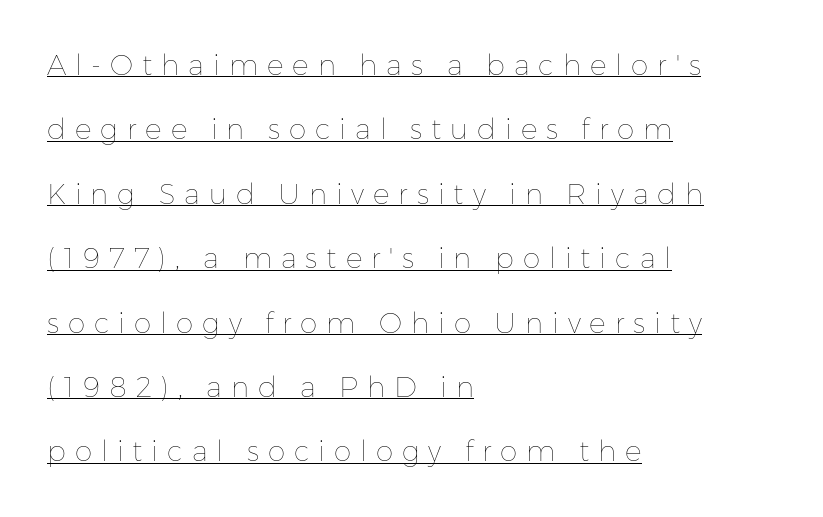
Is there any slant? The stems are plumb. There is plenty of visible air inserted between adjacent glyphs. Here the designer chose a conventional face with non-uniform glyph widths. Each stroke keeps to a modest, everyday thickness or less. If you drew a ruler down the left edge, every line would touch it. Every word sits above its own underline.
